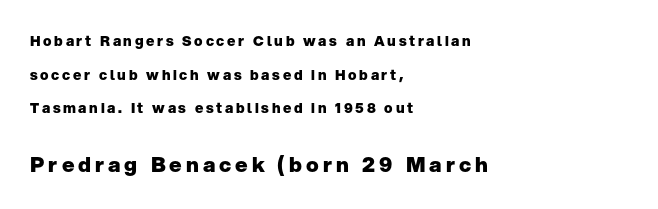
{"italic": "no", "bold": "yes", "underline": "no", "align": "left", "line_spacing": "loose", "line_spacing_ratio": 2.4, "larger_block": "second", "size_ratio": 1.5, "glyph_px": 21}
